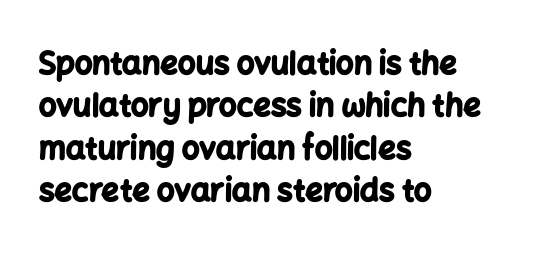
Q: Is the text bold? A: Yes.
Q: Is the text italic (slanted)? A: No, it is upright.
Q: Is the typeface a serif or a sans-serif typeface? A: Sans-serif.
Q: Is the text underlined? A: No.
Q: How is the paragraph aligned? A: Left-aligned.
Q: Is the spacing between letters normal or unusually wide? A: Normal.
Q: Is the spacing between lines tight, normal or loose? A: Normal.
Q: Width (condensed, normal, or wide)? A: Normal.
Q: Stroke contrast? A: Low.
Q: x-height? A: Medium.
Q: Monospaced? A: No.
